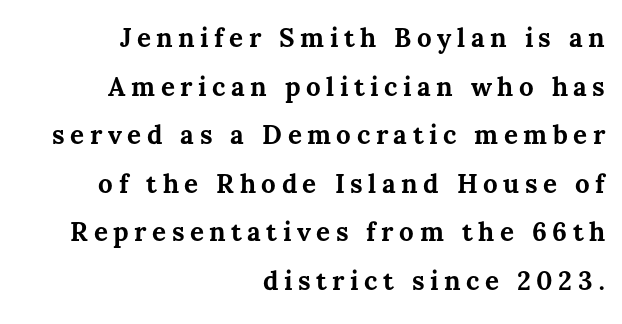
Chunky letters — that's bold for sure. Glance below the letters and you will spot only blank space. Is the block centered? No — it sits flush against the right margin. Notice how the stems are strictly vertical — no italics here. The letterforms stand isolated, each surrounded by extra space.
